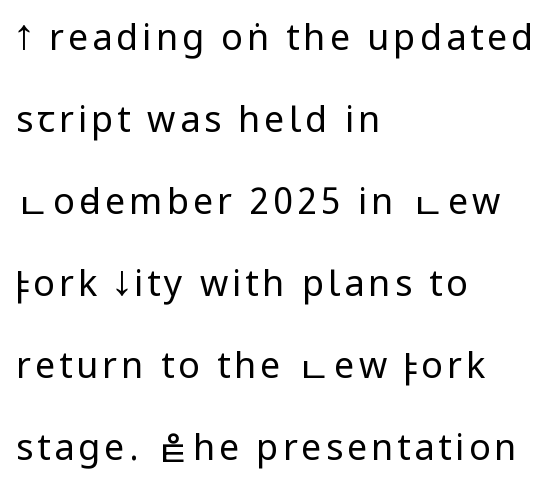
Q: Is the text bold? A: No.
Q: Is the text italic (slanted)? A: No, it is upright.
Q: Is the typeface a serif or a sans-serif typeface? A: Sans-serif.
Q: Is the text underlined? A: No.
Q: How is the paragraph aligned? A: Left-aligned.
Q: Is the spacing between lines tight, normal or loose? A: Loose.
Q: Width (condensed, normal, or wide)? A: Condensed.
Q: Stroke contrast? A: Low.
